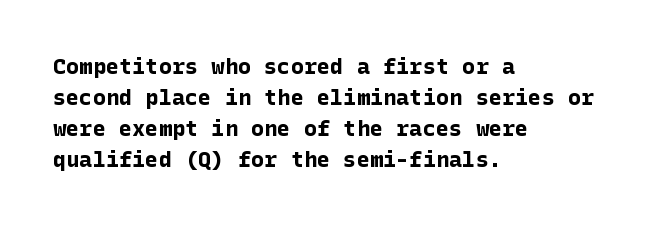
Ordinary non-slanted type is in use. The space between consecutive lines is moderate. The strokes are fattened all the way to bold. No extra tracking has been applied to these lines. Quick note: underline off. The typesetter chose a ragged-right arrangement here.
